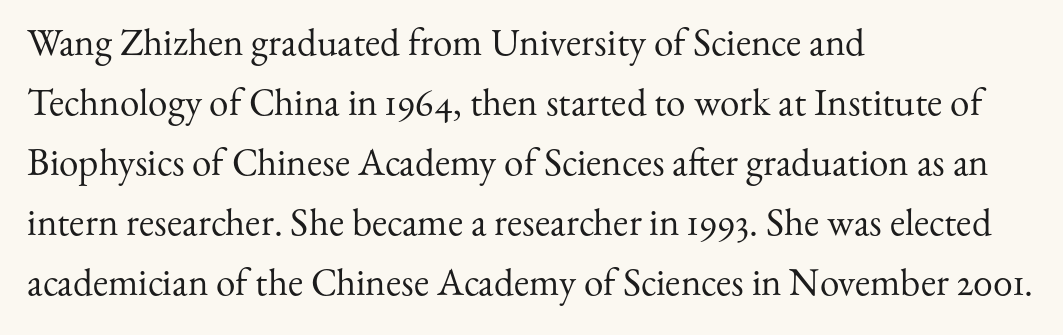
Q: Is the text bold? A: No.
Q: Is the text italic (slanted)? A: No, it is upright.
Q: Is the typeface a serif or a sans-serif typeface? A: Serif.
Q: Is the text underlined? A: No.
Q: How is the paragraph aligned? A: Left-aligned.
Q: Is the spacing between letters normal or unusually wide? A: Normal.
Q: Is the spacing between lines tight, normal or loose? A: Normal.
Q: Width (condensed, normal, or wide)? A: Normal.
Q: Stroke contrast? A: Medium.
Q: x-height? A: Small.
Q: Monospaced? A: No.
